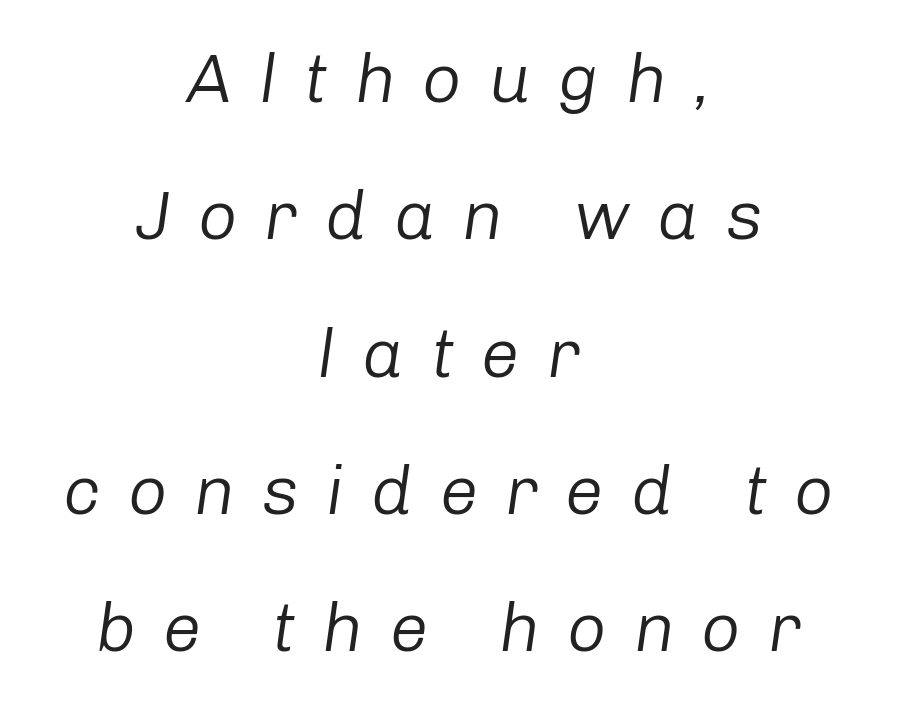
Compared with typical paragraphs, the rows here are farther apart. These lines have a slow, spaced-out rhythm from letter to letter. Is the block centered? Yes — each line is placed symmetrically about the middle. Words float on clear page, feet unadorned. Is this a heavy cut? Hardly; it is regular or lighter.
